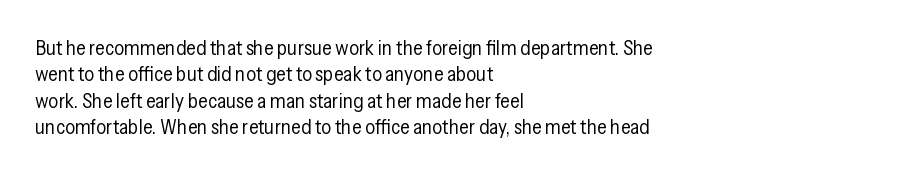
Q: Is the text bold? A: No.
Q: Is the text italic (slanted)? A: No, it is upright.
Q: Is the text underlined? A: No.
Q: How is the paragraph aligned? A: Left-aligned.
Q: Is the spacing between letters normal or unusually wide? A: Normal.
Q: Is the spacing between lines tight, normal or loose? A: Normal.
